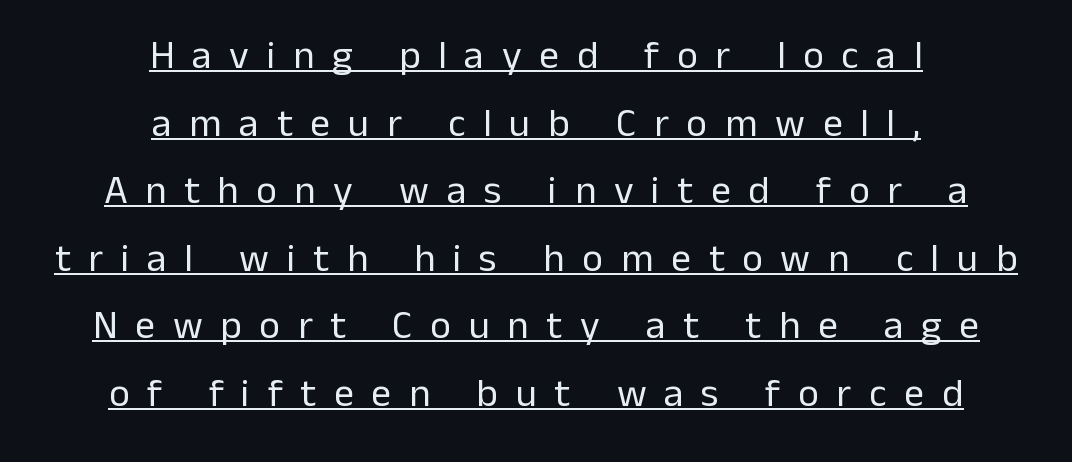
{"serif": "no", "italic": "no", "bold": "no", "weight": "regular", "width": "normal", "stroke_contrast": "low", "x_height": "medium", "monospaced": "no", "underline": "yes", "align": "center", "line_spacing": "normal", "line_spacing_ratio": 1.69, "letter_spacing": "wide", "letter_spacing_em": 0.44, "glyph_px": 40}
